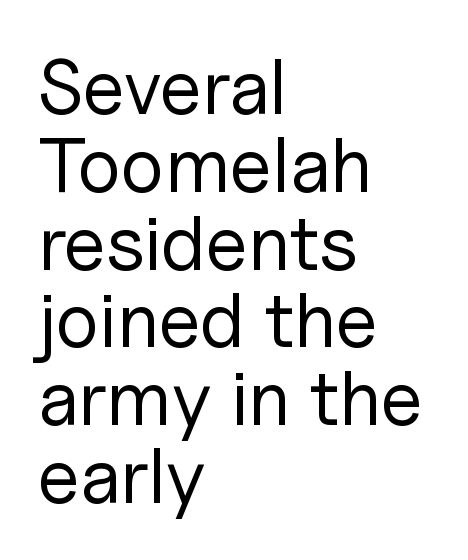
The image shows 77 px regular-weight sans-serif type, upright; set left-aligned, tight line spacing (1.01x), normal letter spacing, not underlined; low stroke contrast and a medium x-height.
